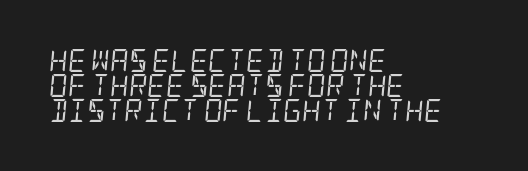
The image shows 23 px text type, italic (leaning right); set left-aligned, tight line spacing (1.08x), normal letter spacing, not underlined.
